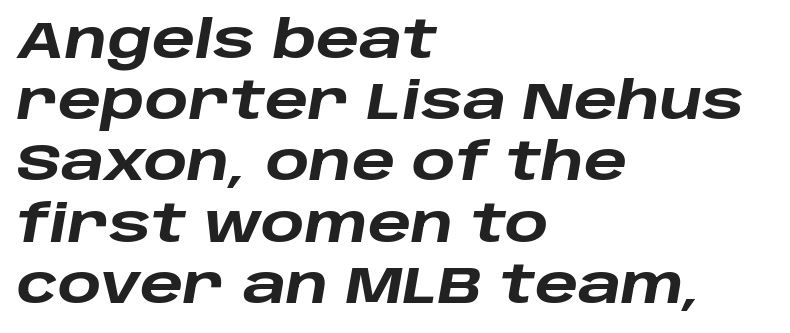
Tracking here is standard; glyphs follow each other at the usual distance. Caption: bold face, heavy strokes. If you drew a ruler down the left edge, every line would touch it. This sample uses an oblique cut, with every glyph tilted off the vertical. Underlining? Definitely not there.
